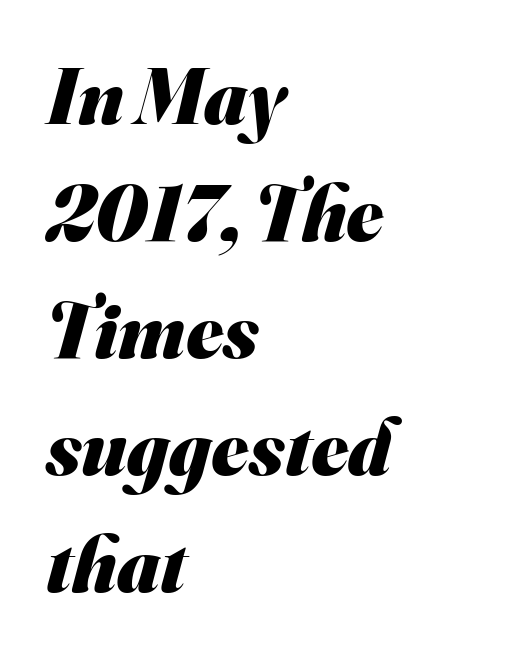
The paragraph has a hard left edge and a soft right edge. The letterforms sit shoulder to shoulder at normal distance. Its strokes are broad and dark, the hallmark of bold type. Line spacing here is normal. No feet cap the strokes, marking this as sans-serif type.
